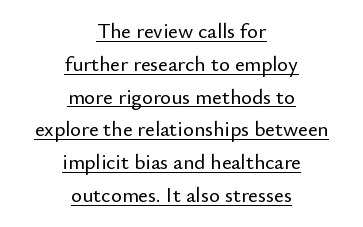
The image shows 21 px text type, upright; set centered, normal line spacing (1.56x), normal letter spacing, underlined.
